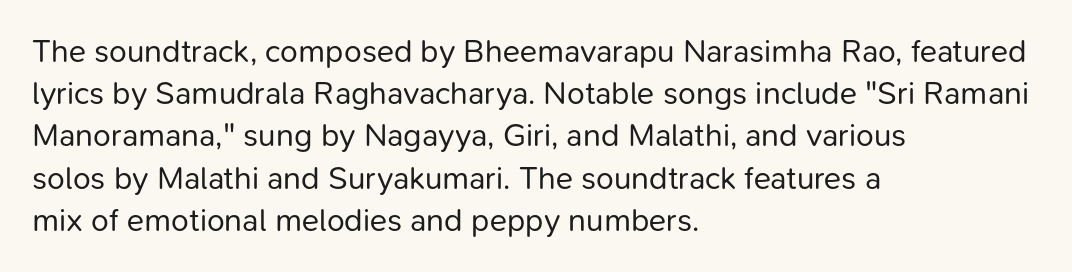
Looks like regular typesetting: each glyph gets only the width it needs. The compositor pushed each line to the left boundary. Nope, no serifs anywhere on these letters. This rendering features lettering with no underline.
